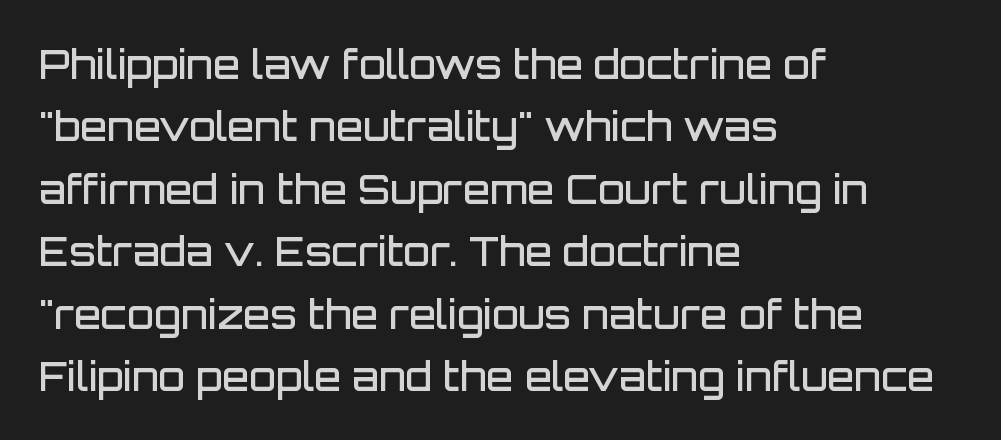
The image shows 39 px semibold sans-serif type, upright; set left-aligned, normal line spacing (1.6x), normal letter spacing, not underlined; low stroke contrast and a large x-height.
